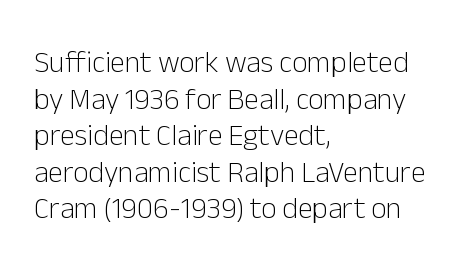
The image shows 30 px light sans-serif type, upright; set left-aligned, line spacing 1.22x, normal letter spacing, not underlined; low stroke contrast and a medium x-height.
